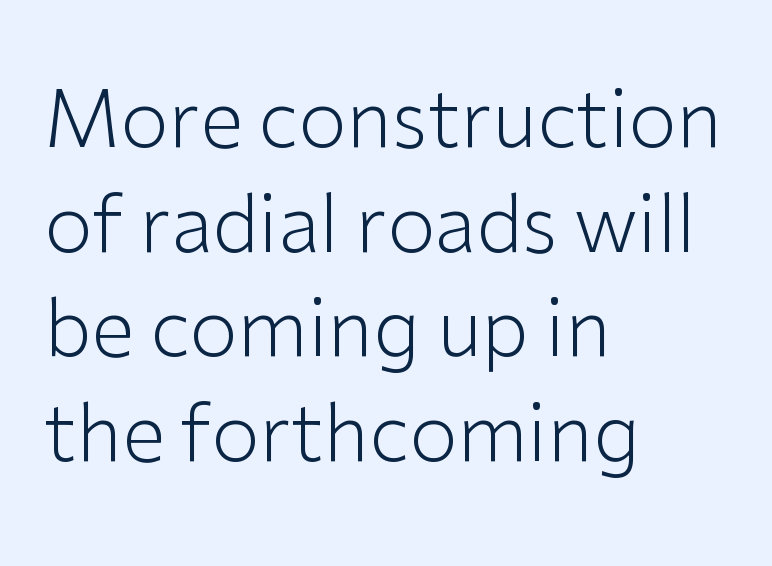
Q: Is the text bold? A: No.
Q: Is the text italic (slanted)? A: No, it is upright.
Q: Is the typeface a serif or a sans-serif typeface? A: Sans-serif.
Q: Is the text underlined? A: No.
Q: How is the paragraph aligned? A: Left-aligned.
Q: Is the spacing between letters normal or unusually wide? A: Normal.
Q: Is the spacing between lines tight, normal or loose? A: Normal.
Q: Width (condensed, normal, or wide)? A: Normal.
Q: Stroke contrast? A: Low.
Q: x-height? A: Medium.
Q: Monospaced? A: No.
